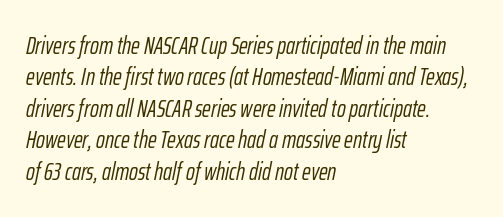
Horizontally, the lines are justified to the leading edge only. The typeface has the unassuming heft of standard copy or less. Is there much room between lines? A standard amount, neither cramped nor airy. Notice how the stems are inclined rather than vertical — that's the hallmark of italics. Honestly, the letter spacing is just normal — you wouldn't notice it. Quick note: underline off.
